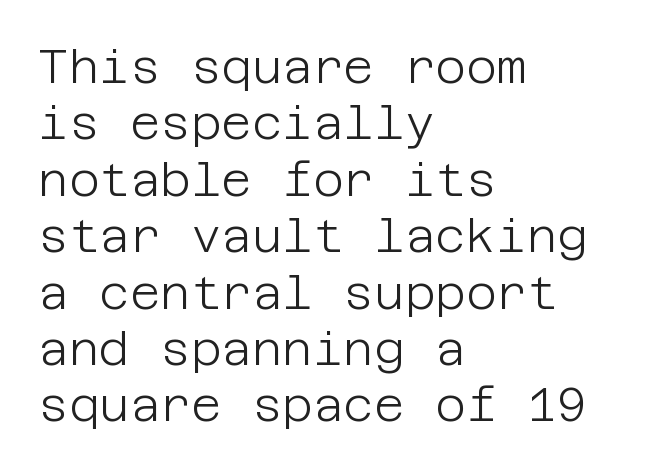
The image shows 47 px light sans-serif type, upright; set left-aligned, line spacing 1.2x, normal letter spacing, not underlined; low stroke contrast and a large x-height.
